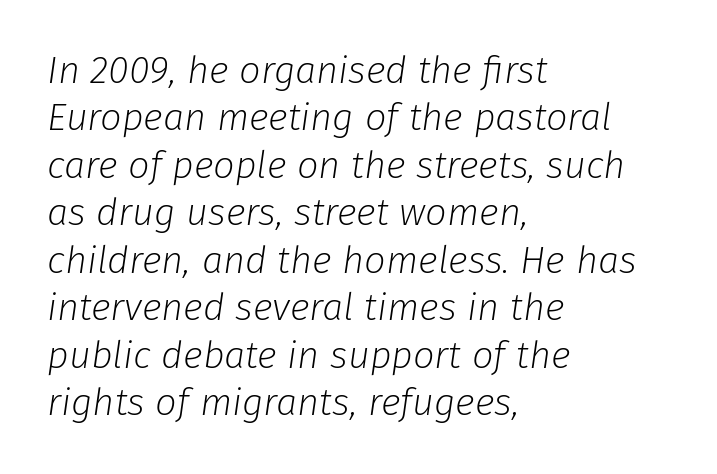
{"italic": "yes", "lean": "right", "slant_degrees": 8, "bold": "no", "weight": "light", "width": "normal", "stroke_contrast": "low", "x_height": "medium", "monospaced": "no", "underline": "no", "align": "left", "line_spacing": "normal", "line_spacing_ratio": 1.25, "letter_spacing": "normal", "letter_spacing_em": 0.0, "glyph_px": 38}
